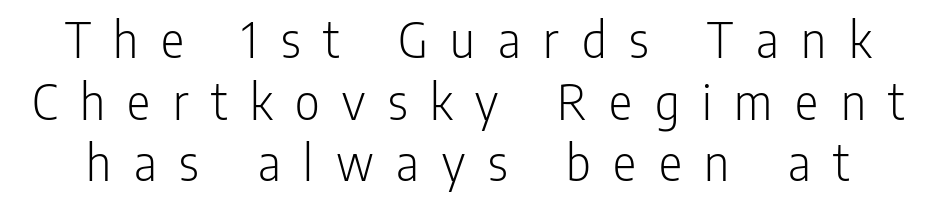
Q: Is the text bold? A: No.
Q: Is the text italic (slanted)? A: No, it is upright.
Q: Is the typeface a serif or a sans-serif typeface? A: Sans-serif.
Q: Is the text underlined? A: No.
Q: Is the spacing between letters normal or unusually wide? A: Unusually wide.
Q: Is the spacing between lines tight, normal or loose? A: Tight.
Q: Width (condensed, normal, or wide)? A: Condensed.
Q: Stroke contrast? A: Low.
Q: x-height? A: Medium.
Q: Monospaced? A: No.
